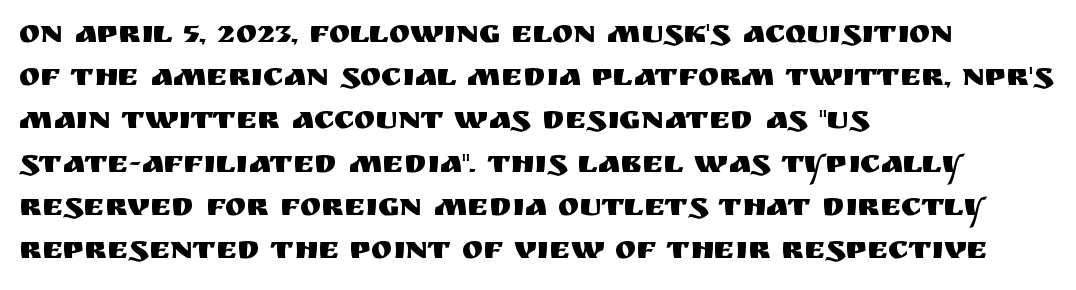
Q: Is the text italic (slanted)? A: No, it is upright.
Q: Is the typeface a serif or a sans-serif typeface? A: Sans-serif.
Q: Is the text underlined? A: No.
Q: How is the paragraph aligned? A: Left-aligned.
Q: Is the spacing between letters normal or unusually wide? A: Normal.
Q: Is the spacing between lines tight, normal or loose? A: Normal.
Q: Width (condensed, normal, or wide)? A: Normal.
Q: Stroke contrast? A: Medium.
Q: x-height? A: Large.
Q: Monospaced? A: No.
